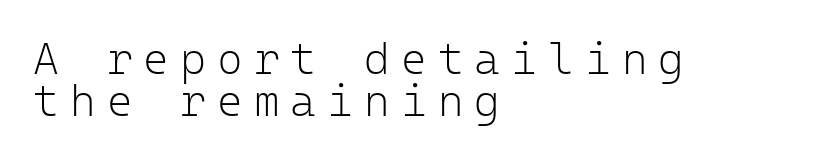
Q: Is the text bold? A: No.
Q: Is the text italic (slanted)? A: No, it is upright.
Q: Is the typeface a serif or a sans-serif typeface? A: Sans-serif.
Q: Is the text underlined? A: No.
Q: How is the paragraph aligned? A: Left-aligned.
Q: Is the spacing between letters normal or unusually wide? A: Unusually wide.
Q: Is the spacing between lines tight, normal or loose? A: Tight.
Q: Width (condensed, normal, or wide)? A: Normal.
Q: Stroke contrast? A: Low.
Q: x-height? A: Medium.
Q: Monospaced? A: Yes.
